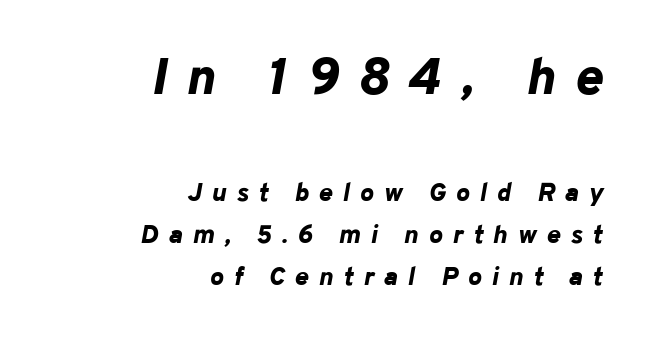
{"italic": "yes", "lean": "right", "slant_degrees": 10, "bold": "yes", "weight": "bold", "width": "normal", "stroke_contrast": "low", "x_height": "medium", "monospaced": "no", "underline": "no", "align": "right", "line_spacing": "normal", "line_spacing_ratio": 1.62, "letter_spacing": "wide", "letter_spacing_em": 0.39, "larger_block": "first", "size_ratio": 2.0, "glyph_px": 52}
